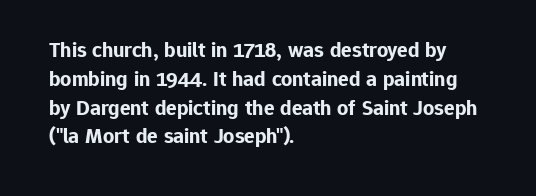
The image shows 22 px bold type, upright; set left-aligned, normal line spacing (1.31x), normal letter spacing, not underlined.
